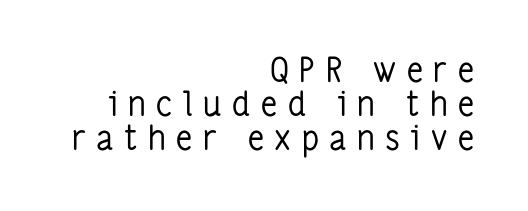
The image shows 34 px regular-weight, condensed sans-serif type, upright; set right-aligned, tight line spacing (1.0x), unusually wide letter spacing (+0.31 em), not underlined; low stroke contrast and a medium x-height.
